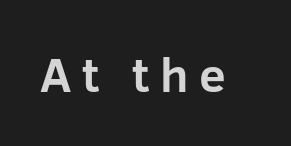
The image shows 48 px bold sans-serif type, upright; set unusually wide letter spacing (+0.22 em), not underlined; low stroke contrast and a medium x-height.
